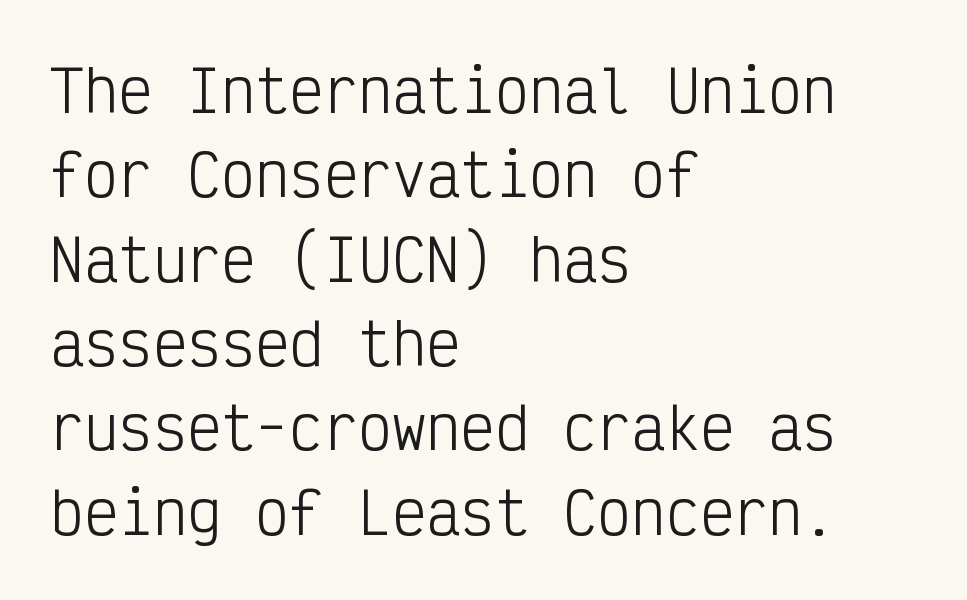
The image shows 57 px light, condensed sans-serif type, upright, monospaced; set left-aligned, normal line spacing (1.48x), normal letter spacing, not underlined; low stroke contrast and a medium x-height.
